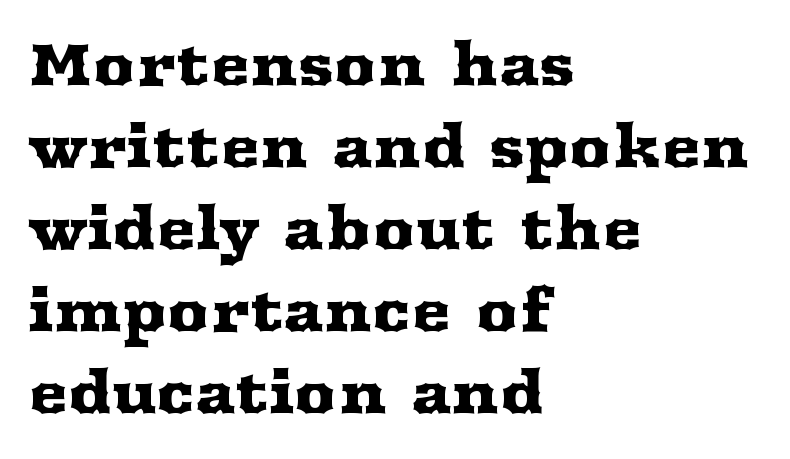
The image shows 59 px wide serif type, upright; set left-aligned, normal line spacing (1.39x), normal letter spacing, not underlined; medium stroke contrast and a medium x-height.
